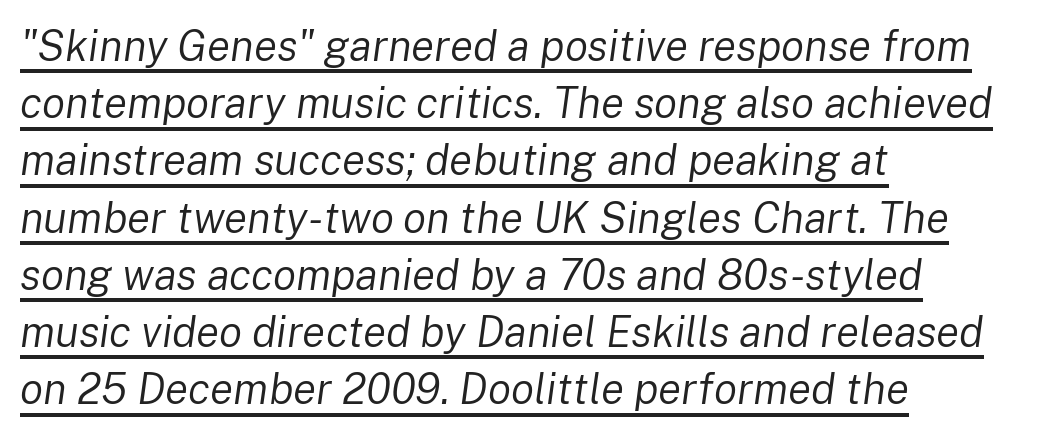
The image shows 43 px regular-weight type, italic (leaning right); set left-aligned, normal line spacing (1.33x), normal letter spacing, underlined; low stroke contrast and a medium x-height.
